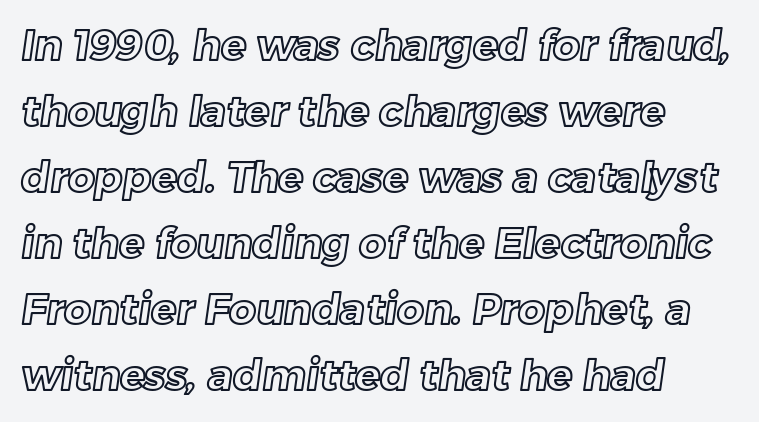
Clear beneath every line of the passage. Reading down the column, the eye jumps a familiar distance to each next line. The letters advance in unequal steps, a hallmark of proportional type. This rendering uses left alignment, leaving the right contour irregular.
